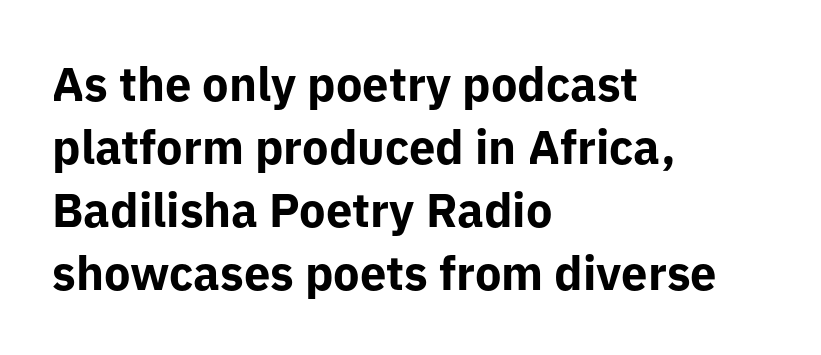
Q: Is the text bold? A: Yes.
Q: Is the text italic (slanted)? A: No, it is upright.
Q: Is the typeface a serif or a sans-serif typeface? A: Sans-serif.
Q: Is the text underlined? A: No.
Q: How is the paragraph aligned? A: Left-aligned.
Q: Is the spacing between letters normal or unusually wide? A: Normal.
Q: Is the spacing between lines tight, normal or loose? A: Normal.
Q: Width (condensed, normal, or wide)? A: Normal.
Q: Stroke contrast? A: Low.
Q: x-height? A: Medium.
Q: Monospaced? A: No.
